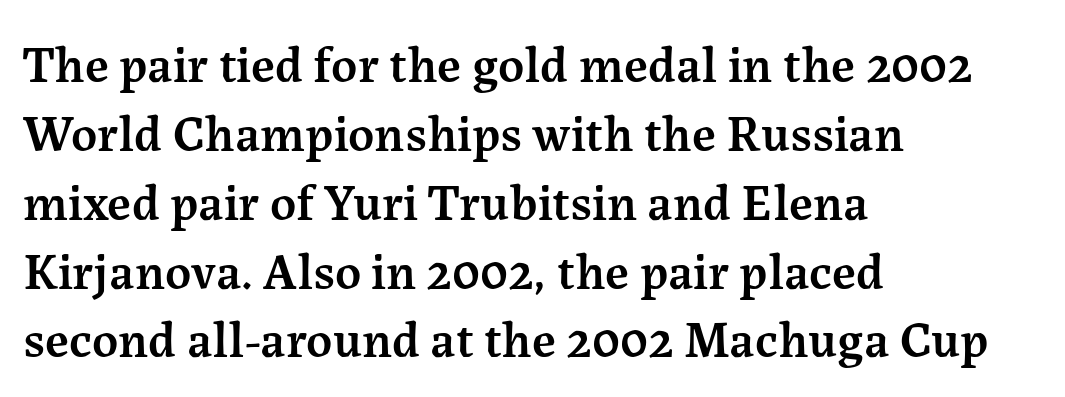
Note the varied advance widths — an 'i' is clearly narrower than an 'm'. Does the lettering tilt? It doesn't — this is upright. Nobody touched the tracking dial on this one. The compositor pushed each line to the left boundary.
